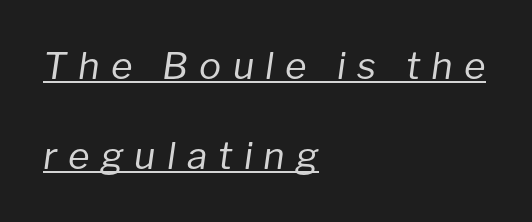
Q: Is the text bold? A: No.
Q: Is the text italic (slanted)? A: Yes, it leans right by about 8 degrees.
Q: Is the text underlined? A: Yes.
Q: How is the paragraph aligned? A: Left-aligned.
Q: Is the spacing between letters normal or unusually wide? A: Unusually wide.
Q: Is the spacing between lines tight, normal or loose? A: Loose.
Q: Width (condensed, normal, or wide)? A: Normal.
Q: Stroke contrast? A: Low.
Q: x-height? A: Medium.
Q: Monospaced? A: No.
